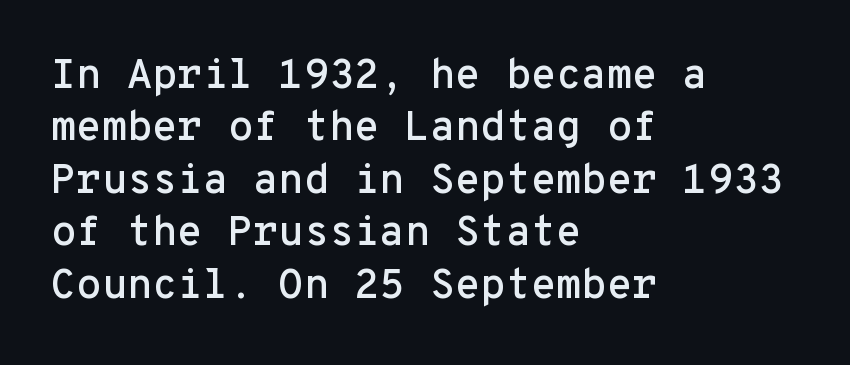
Here the glyphs are tracked normally, forming tight word shapes. One glance says typical: line gaps are just what's usual. In terms of posture, this sample is upright. Horizontally, the lines are justified to the leading edge only.
